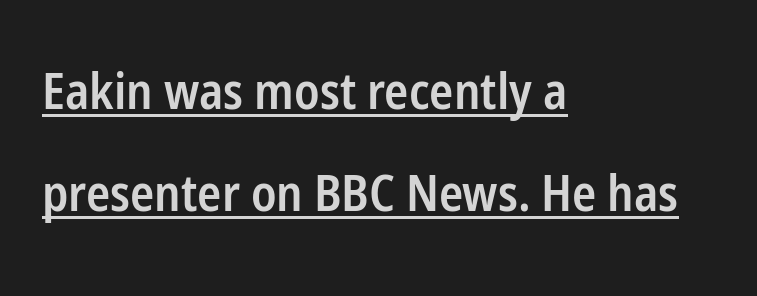
{"serif": "no", "italic": "no", "bold": "semi", "weight": "semibold", "width": "condensed", "stroke_contrast": "low", "x_height": "medium", "monospaced": "no", "underline": "yes", "align": "left", "line_spacing": "loose", "line_spacing_ratio": 2.04, "letter_spacing": "normal", "letter_spacing_em": 0.0, "glyph_px": 50}
